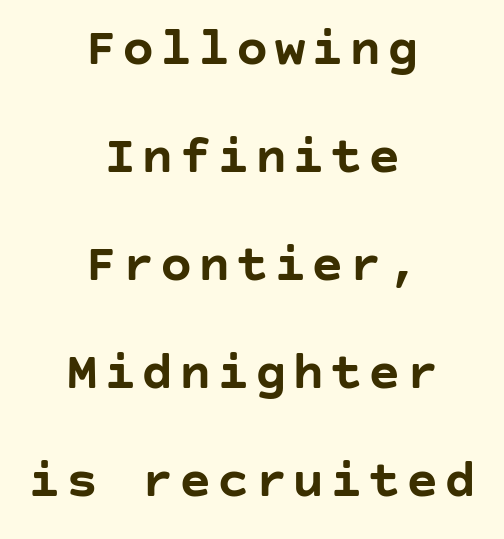
Does the lettering tilt? It doesn't — this is upright. Notice the wide empty band between every row — that's loose leading. The face used here has the dense, thick strokes of a bold. These lines are centered, leaving both edges ragged.
